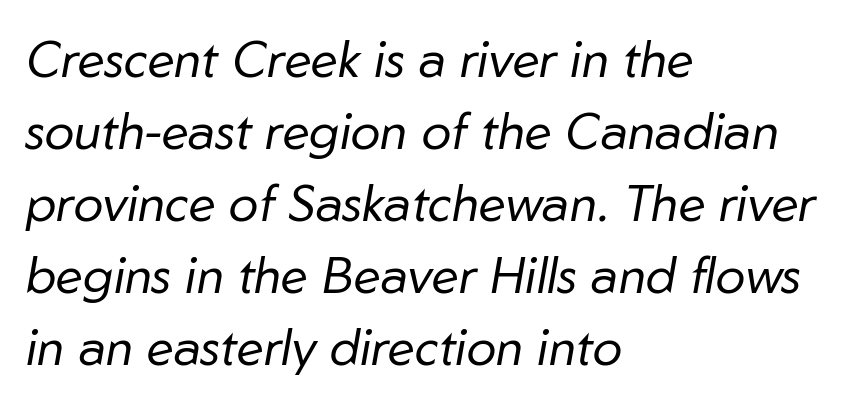
Q: Is the text bold? A: No.
Q: Is the text italic (slanted)? A: Yes, it leans right by about 10 degrees.
Q: Is the text underlined? A: No.
Q: How is the paragraph aligned? A: Left-aligned.
Q: Is the spacing between letters normal or unusually wide? A: Normal.
Q: Is the spacing between lines tight, normal or loose? A: Normal.
Q: Width (condensed, normal, or wide)? A: Normal.
Q: Stroke contrast? A: Low.
Q: x-height? A: Medium.
Q: Monospaced? A: No.
